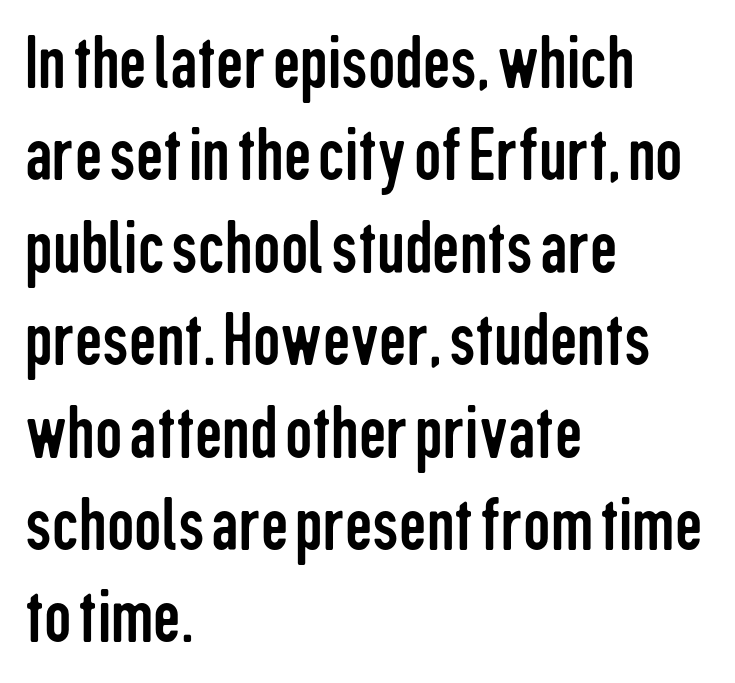
Q: Is the text bold? A: No.
Q: Is the text italic (slanted)? A: No, it is upright.
Q: Is the typeface a serif or a sans-serif typeface? A: Sans-serif.
Q: Is the text underlined? A: No.
Q: How is the paragraph aligned? A: Left-aligned.
Q: Is the spacing between letters normal or unusually wide? A: Normal.
Q: Width (condensed, normal, or wide)? A: Condensed.
Q: Stroke contrast? A: Low.
Q: x-height? A: Medium.
Q: Monospaced? A: No.
